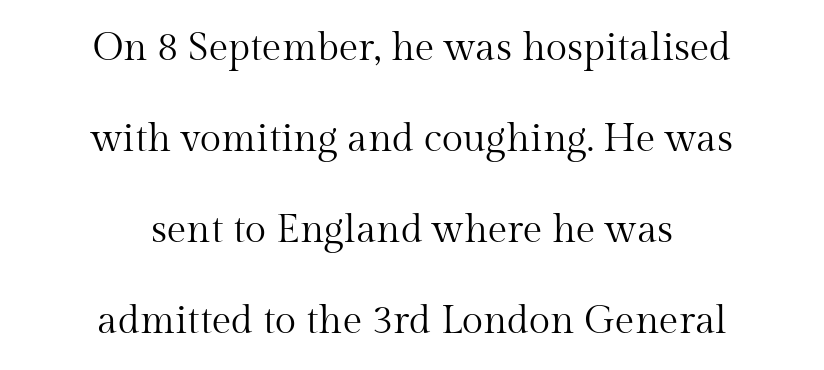
Q: Is the text bold? A: No.
Q: Is the text italic (slanted)? A: No, it is upright.
Q: Is the typeface a serif or a sans-serif typeface? A: Serif.
Q: Is the text underlined? A: No.
Q: How is the paragraph aligned? A: Centered.
Q: Is the spacing between letters normal or unusually wide? A: Normal.
Q: Is the spacing between lines tight, normal or loose? A: Loose.
Q: Width (condensed, normal, or wide)? A: Normal.
Q: Stroke contrast? A: Medium.
Q: x-height? A: Medium.
Q: Monospaced? A: No.
